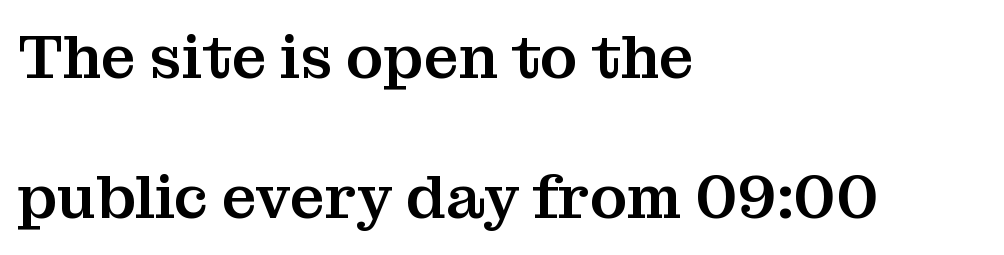
Q: Is the text italic (slanted)? A: No, it is upright.
Q: Is the typeface a serif or a sans-serif typeface? A: Serif.
Q: Is the text underlined? A: No.
Q: How is the paragraph aligned? A: Left-aligned.
Q: Is the spacing between letters normal or unusually wide? A: Normal.
Q: Is the spacing between lines tight, normal or loose? A: Loose.
Q: Width (condensed, normal, or wide)? A: Normal.
Q: Stroke contrast? A: Medium.
Q: x-height? A: Medium.
Q: Monospaced? A: No.
